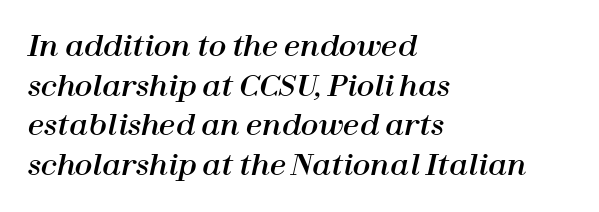
Q: Is the text italic (slanted)? A: Yes, it leans right by about 12 degrees.
Q: Is the text underlined? A: No.
Q: How is the paragraph aligned? A: Left-aligned.
Q: Is the spacing between letters normal or unusually wide? A: Normal.
Q: Is the spacing between lines tight, normal or loose? A: Normal.
Q: Width (condensed, normal, or wide)? A: Normal.
Q: Stroke contrast? A: High.
Q: x-height? A: Medium.
Q: Monospaced? A: No.
